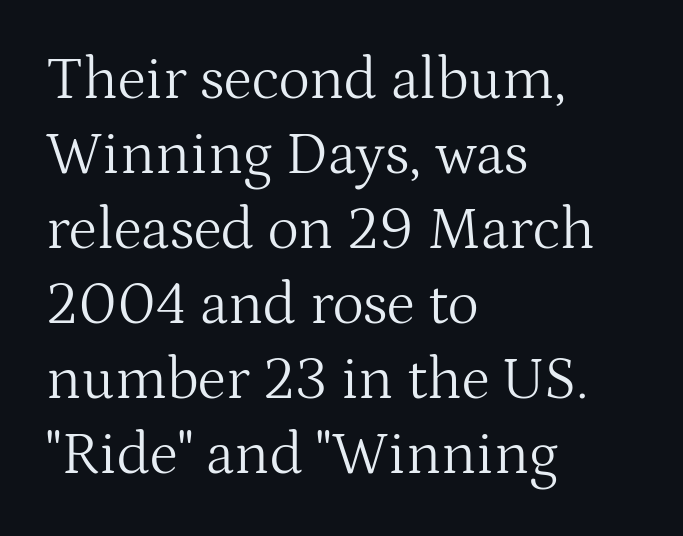
Reading down the column, the eye jumps a familiar distance to each next line. Compared with typical body copy, the letter spacing here is the same. Heft: none added — not bold. The typeface chosen for these lines features serifs. This rendering uses left alignment, leaving the right contour irregular. Honestly, there is no underline to notice here at all.
